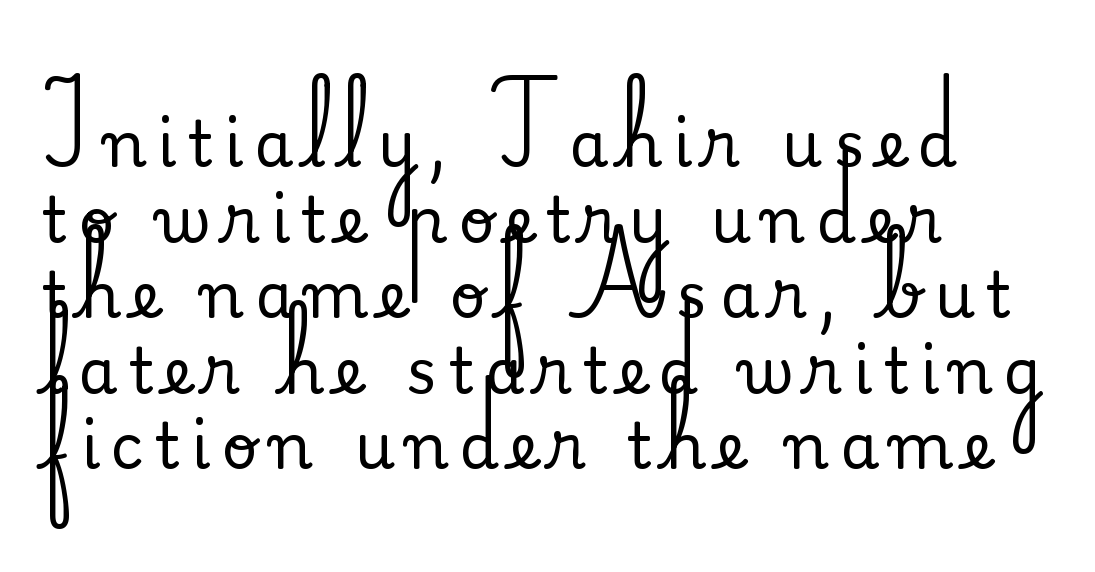
Q: Is the text italic (slanted)? A: No, it is upright.
Q: Is the typeface a serif or a sans-serif typeface? A: Serif.
Q: Is the text underlined? A: No.
Q: How is the paragraph aligned? A: Left-aligned.
Q: Width (condensed, normal, or wide)? A: Normal.
Q: Stroke contrast? A: Medium.
Q: x-height? A: Small.
Q: Monospaced? A: No.
